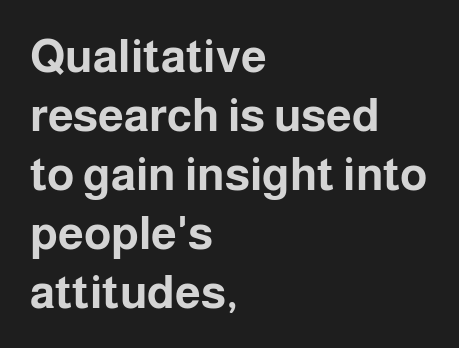
The image shows 46 px bold sans-serif type, upright; set left-aligned, normal line spacing (1.28x), normal letter spacing, not underlined; low stroke contrast and a medium x-height.
